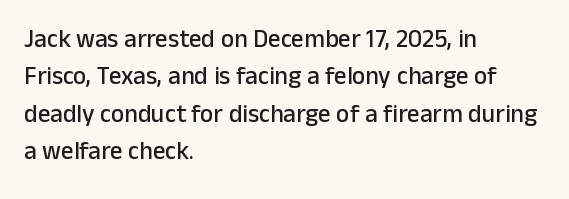
{"italic": "no", "underline": "no", "align": "left", "line_spacing": "normal", "line_spacing_ratio": 1.5, "letter_spacing": "normal", "letter_spacing_em": 0.0, "glyph_px": 25}
